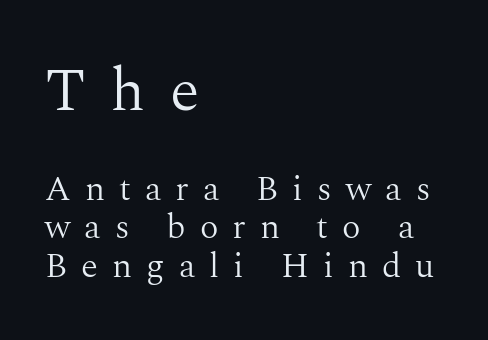
{"serif": "yes", "italic": "no", "bold": "no", "weight": "light", "width": "normal", "stroke_contrast": "medium", "x_height": "medium", "monospaced": "no", "underline": "no", "align": "left", "line_spacing": "tight", "line_spacing_ratio": 1.11, "letter_spacing": "wide", "letter_spacing_em": 0.4, "larger_block": "first", "size_ratio": 1.74, "glyph_px": 61}
